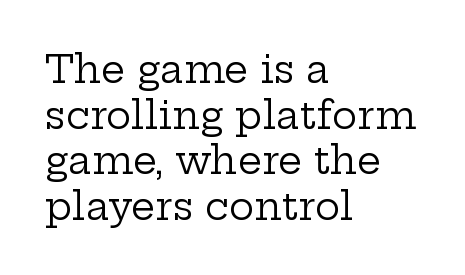
{"serif": "yes", "italic": "no", "bold": "no", "weight": "regular", "width": "wide", "stroke_contrast": "low", "x_height": "medium", "monospaced": "no", "underline": "no", "align": "left", "line_spacing_ratio": 1.2, "letter_spacing": "normal", "letter_spacing_em": 0.0, "glyph_px": 38}
